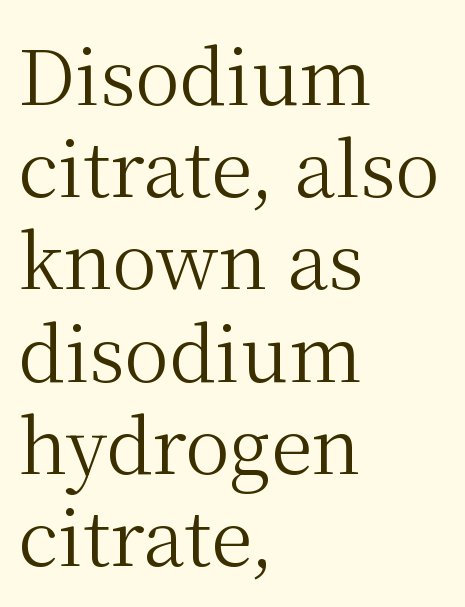
{"serif": "yes", "italic": "no", "bold": "no", "weight": "regular", "width": "normal", "stroke_contrast": "medium", "x_height": "medium", "monospaced": "no", "underline": "no", "align": "left", "line_spacing_ratio": 1.23, "letter_spacing": "normal", "letter_spacing_em": 0.0, "glyph_px": 75}
